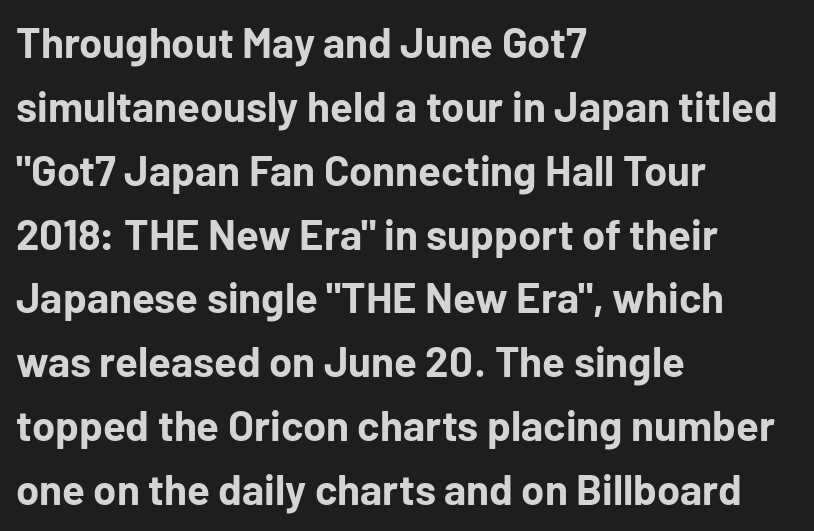
{"serif": "no", "italic": "no", "bold": "yes", "weight": "bold", "width": "normal", "stroke_contrast": "low", "x_height": "medium", "monospaced": "no", "underline": "no", "align": "left", "line_spacing": "normal", "line_spacing_ratio": 1.52, "letter_spacing": "normal", "letter_spacing_em": 0.0, "glyph_px": 42}
